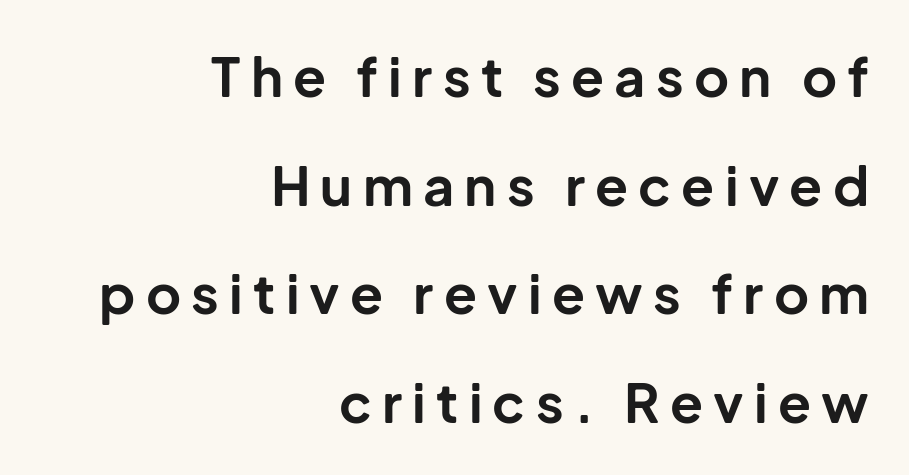
{"serif": "no", "italic": "no", "bold": "yes", "weight": "bold", "width": "normal", "stroke_contrast": "low", "x_height": "medium", "monospaced": "no", "underline": "no", "align": "right", "line_spacing": "loose", "line_spacing_ratio": 2.01, "glyph_px": 54}
